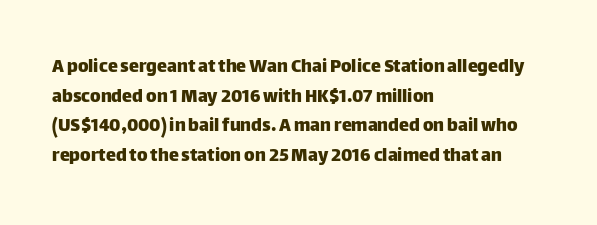
The image shows 20 px text type, upright; set left-aligned, normal line spacing (1.48x), normal letter spacing, not underlined.
